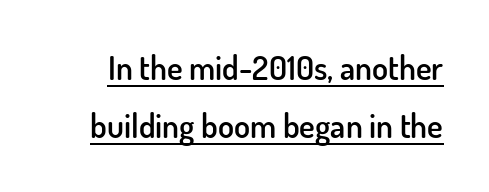
Q: Is the text bold? A: Semi-bold.
Q: Is the text italic (slanted)? A: No, it is upright.
Q: Is the typeface a serif or a sans-serif typeface? A: Sans-serif.
Q: Is the text underlined? A: Yes.
Q: Is the spacing between letters normal or unusually wide? A: Normal.
Q: Width (condensed, normal, or wide)? A: Normal.
Q: Stroke contrast? A: Low.
Q: x-height? A: Small.
Q: Monospaced? A: No.
